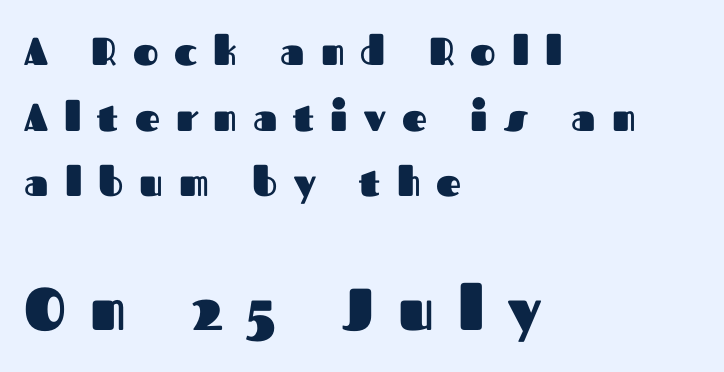
{"serif": "no", "italic": "no", "bold": "yes", "weight": "heavy", "width": "normal", "stroke_contrast": "medium", "x_height": "medium", "monospaced": "no", "underline": "no", "align": "left", "line_spacing": "normal", "line_spacing_ratio": 1.68, "letter_spacing": "wide", "letter_spacing_em": 0.41, "larger_block": "second", "size_ratio": 1.51, "glyph_px": 59}
